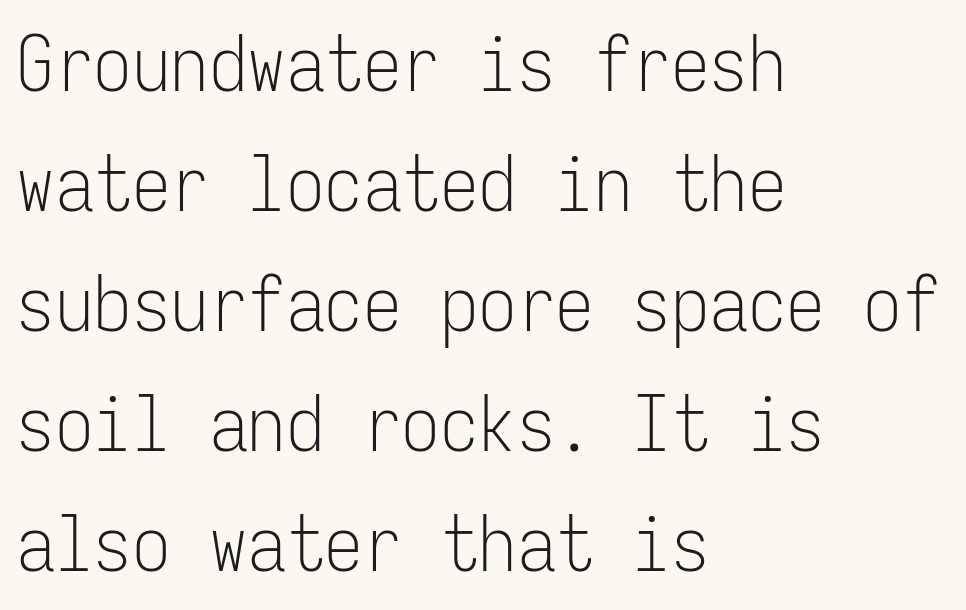
Q: Is the text bold? A: No.
Q: Is the text italic (slanted)? A: No, it is upright.
Q: Is the typeface a serif or a sans-serif typeface? A: Sans-serif.
Q: Is the text underlined? A: No.
Q: How is the paragraph aligned? A: Left-aligned.
Q: Is the spacing between letters normal or unusually wide? A: Normal.
Q: Is the spacing between lines tight, normal or loose? A: Normal.
Q: Width (condensed, normal, or wide)? A: Condensed.
Q: Stroke contrast? A: Low.
Q: x-height? A: Medium.
Q: Monospaced? A: Yes.
